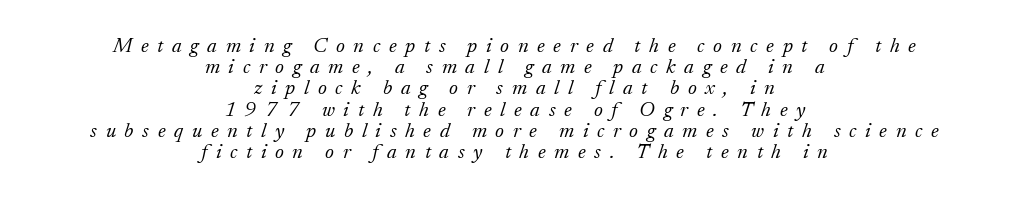
{"italic": "yes", "lean": "right", "slant_degrees": 17, "bold": "no", "underline": "no", "align": "center", "line_spacing": "tight", "line_spacing_ratio": 1.01, "letter_spacing": "wide", "letter_spacing_em": 0.41, "glyph_px": 21}
